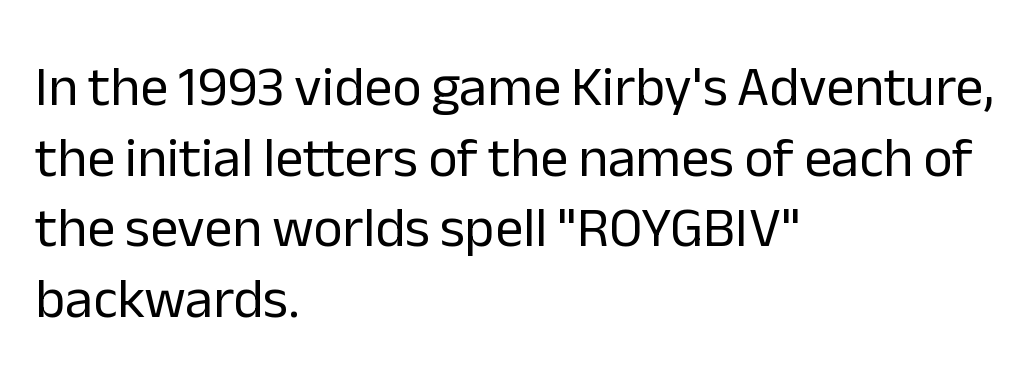
Q: Is the text bold? A: No.
Q: Is the text italic (slanted)? A: No, it is upright.
Q: Is the typeface a serif or a sans-serif typeface? A: Sans-serif.
Q: Is the text underlined? A: No.
Q: How is the paragraph aligned? A: Left-aligned.
Q: Is the spacing between letters normal or unusually wide? A: Normal.
Q: Is the spacing between lines tight, normal or loose? A: Normal.
Q: Width (condensed, normal, or wide)? A: Normal.
Q: Stroke contrast? A: Low.
Q: x-height? A: Medium.
Q: Monospaced? A: No.
